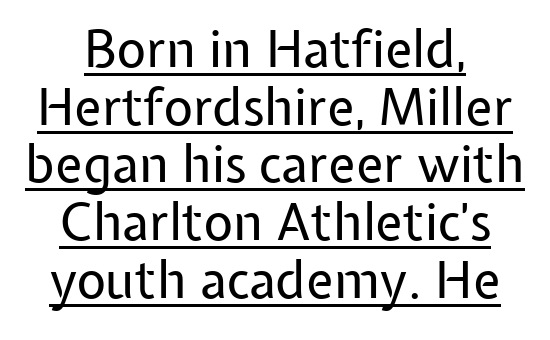
Serif or sans? Sans — the stroke terminals are bare. Like a heading marked for emphasis, these lines bear an underscore. The passage shown has conventional tracking throughout. Regarding leading, the lines here are crowded together. When letters stand straight like this, we call the style roman or upright. The cut favours lightness, reaching ordinary text weight at its darkest.
